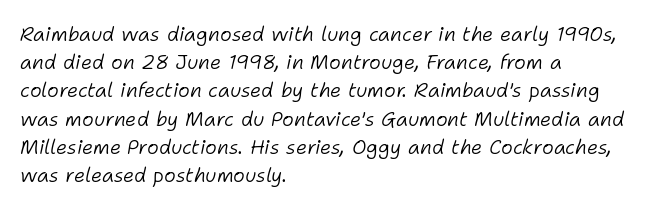
Q: Is the text bold? A: No.
Q: Is the text italic (slanted)? A: Yes, it leans right by about 11 degrees.
Q: Is the text underlined? A: No.
Q: How is the paragraph aligned? A: Left-aligned.
Q: Is the spacing between letters normal or unusually wide? A: Normal.
Q: Is the spacing between lines tight, normal or loose? A: Normal.
